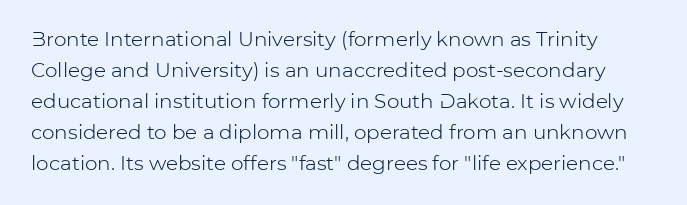
Vertically, the passage feels balanced, rows spaced as you'd expect. Compared with typical body copy, the letter spacing here is the same. Unlike italic type, these characters show no tilt at all. The font is comparable to plain body text, perhaps lighter.
